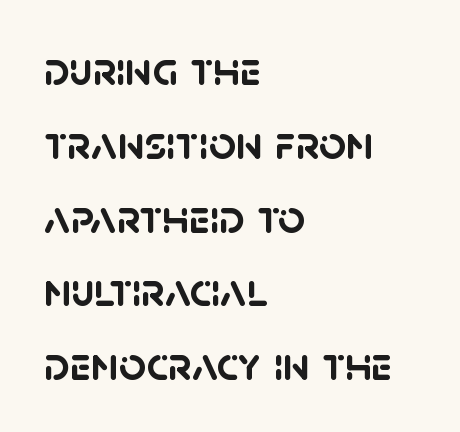
Type style note: lacks serifs. The letters advance in unequal steps, a hallmark of proportional type. The zone under the glyphs is completely vacant. Successive baselines arrive at the customary interval. These lines keep a tight, regular rhythm from letter to letter.
